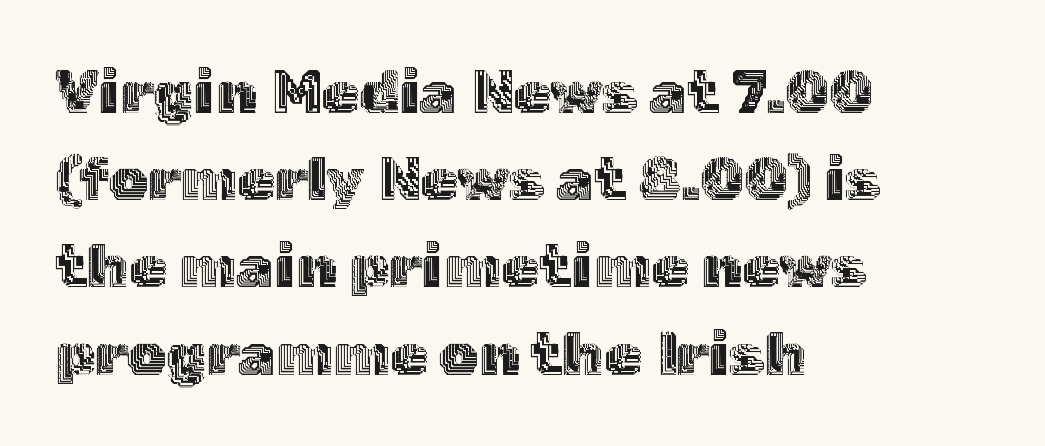
The image shows 61 px text type, upright; set left-aligned, normal line spacing (1.43x), normal letter spacing, not underlined; a medium x-height.
